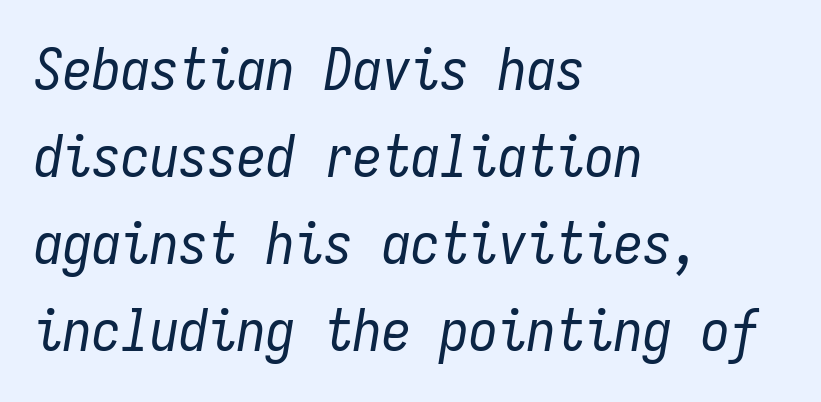
Q: Is the text bold? A: No.
Q: Is the text italic (slanted)? A: Yes, it leans right by about 9 degrees.
Q: Is the text underlined? A: No.
Q: How is the paragraph aligned? A: Left-aligned.
Q: Is the spacing between letters normal or unusually wide? A: Normal.
Q: Is the spacing between lines tight, normal or loose? A: Normal.
Q: Width (condensed, normal, or wide)? A: Condensed.
Q: Stroke contrast? A: Low.
Q: x-height? A: Medium.
Q: Monospaced? A: Yes.
